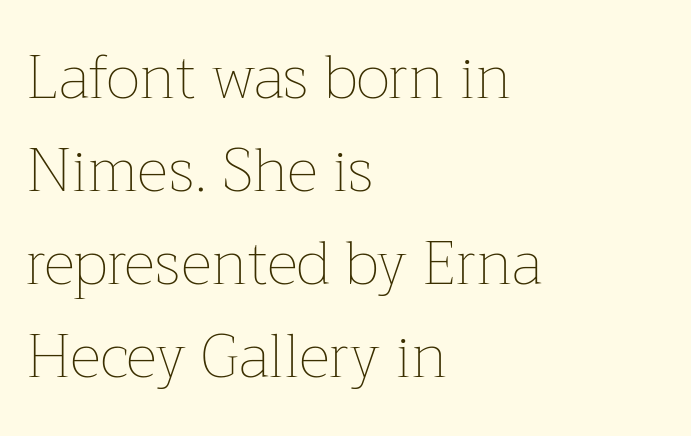
Posture: upright roman. Ink coverage per letter is moderate at most. The lines sit at an ordinary, default distance from one another. Does the copy run flush right? No — it runs flush left. Varying glyph widths throughout — classic text-font behaviour. A clean baseline with only descenders dipping below it.
